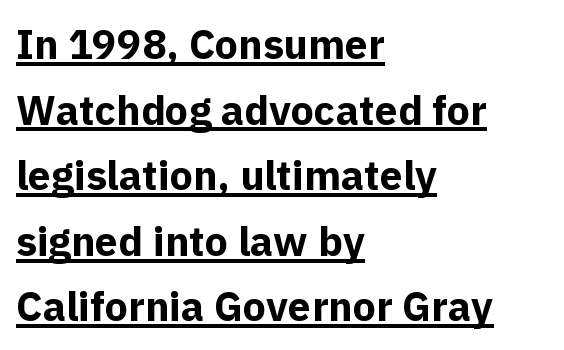
The image shows 41 px bold sans-serif type, upright; set left-aligned, normal line spacing (1.6x), normal letter spacing, underlined; a medium x-height.
